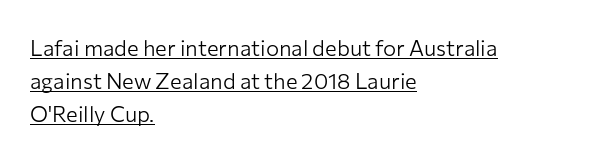
Q: Is the text bold? A: No.
Q: Is the text italic (slanted)? A: No, it is upright.
Q: Is the text underlined? A: Yes.
Q: How is the paragraph aligned? A: Left-aligned.
Q: Is the spacing between letters normal or unusually wide? A: Normal.
Q: Is the spacing between lines tight, normal or loose? A: Normal.
